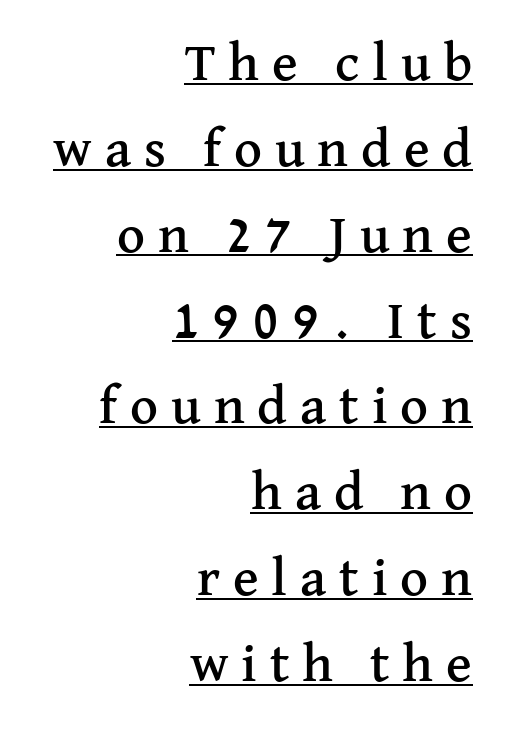
The passage shown is typeset with a serif family. The rendering uses natural spacing where letterforms have individual widths. In terms of leading, this rendering sits right in the middle. Look at the tracking — it's clearly loosened, letters drifting apart.
